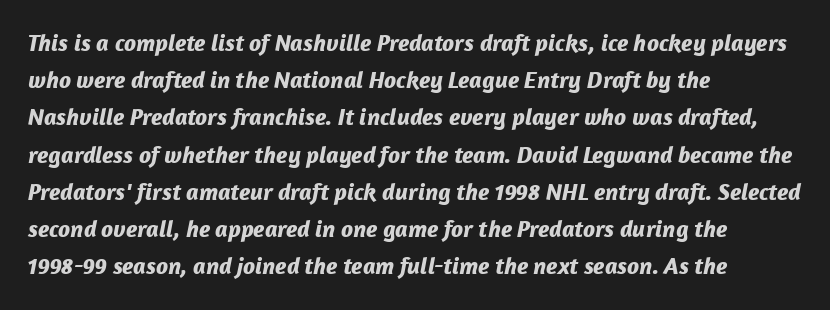
Is the type slanted? Yes — the strokes lean at a clear angle. Horizontally, the lines are justified to the leading edge only. Beneath every word, the page is bare. Glyph-to-glyph distance matches everyday printed text. The typesetting leans heavy: a genuine bold.
